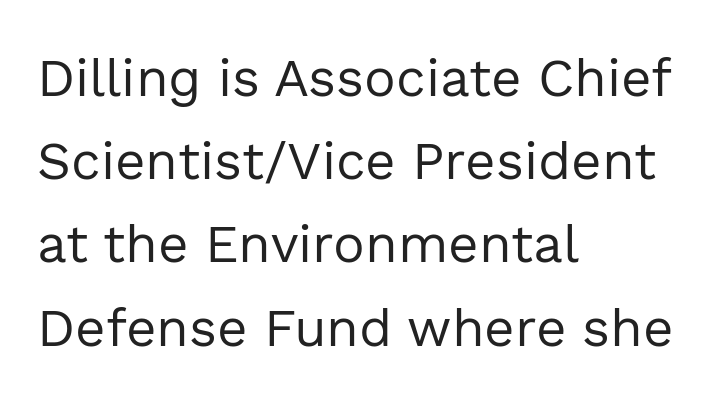
{"serif": "no", "italic": "no", "bold": "no", "weight": "regular", "width": "normal", "x_height": "medium", "monospaced": "no", "underline": "no", "align": "left", "line_spacing": "normal", "line_spacing_ratio": 1.57, "letter_spacing": "normal", "letter_spacing_em": 0.0, "glyph_px": 53}
